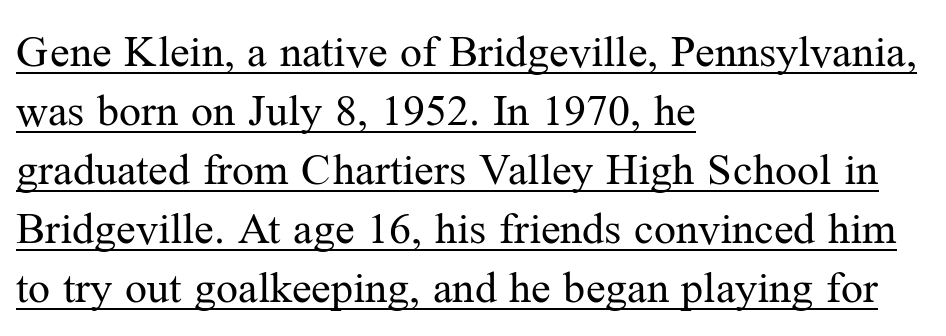
Spacing verdict: proportional, widths tailored to each character. Glyph-to-glyph distance matches everyday printed text. Has an underline been added? It has. Tall strokes in this sample are plumb rather than angled. Interline gaps are of average width in this sample. Summary of weight: not heavy and not bold.
